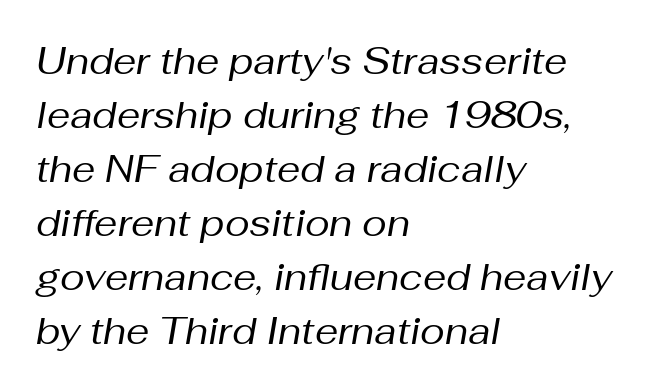
Letters rest on an invisible, unmarked baseline. Each word holds together tightly as a unit, with standard inter-letter gaps. The leading is moderate, giving the passage an even texture. Is this a heavy cut? Hardly; it is regular or lighter. Yep, that's italic — everything's leaning.
